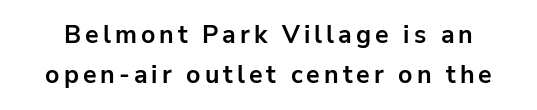
Q: Is the text bold? A: Yes.
Q: Is the text italic (slanted)? A: No, it is upright.
Q: Is the text underlined? A: No.
Q: Is the spacing between lines tight, normal or loose? A: Normal.
